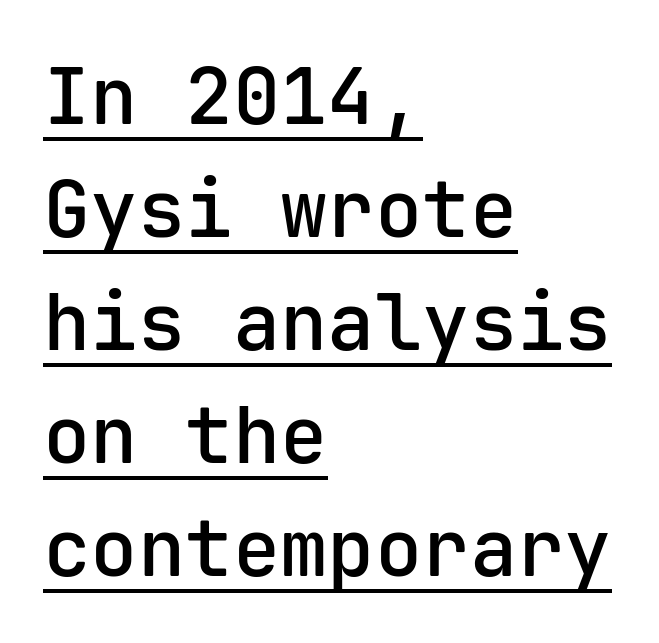
The image shows 79 px semibold sans-serif type, upright, monospaced; set left-aligned, normal line spacing (1.43x), normal letter spacing, underlined; low stroke contrast and a medium x-height.
